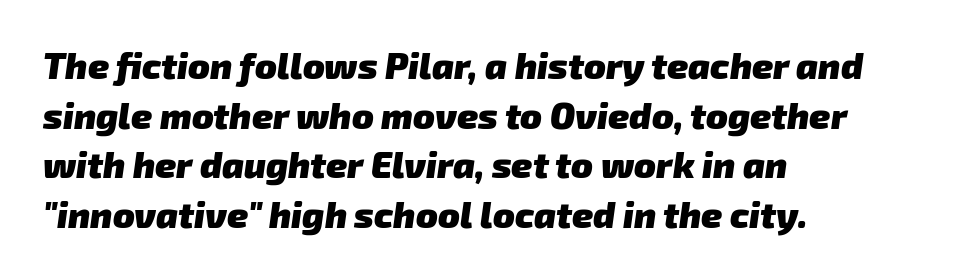
The image shows 36 px heavy sans-serif type; set left-aligned, normal line spacing (1.38x), normal letter spacing, not underlined; low stroke contrast and a medium x-height.
